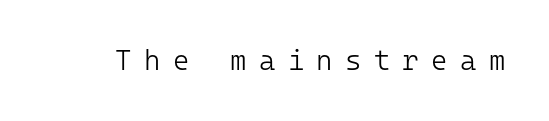
The image shows 28 px light sans-serif type, upright, monospaced; set unusually wide letter spacing (+0.44 em), not underlined; low stroke contrast and a medium x-height.
